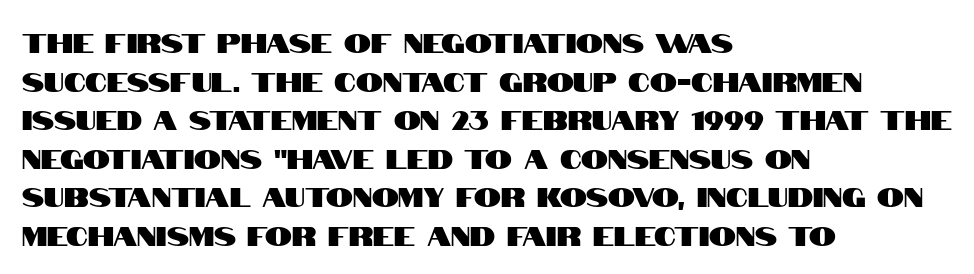
{"italic": "no", "underline": "no", "align": "left", "line_spacing": "normal", "line_spacing_ratio": 1.43, "letter_spacing": "normal", "letter_spacing_em": 0.0, "glyph_px": 27}
